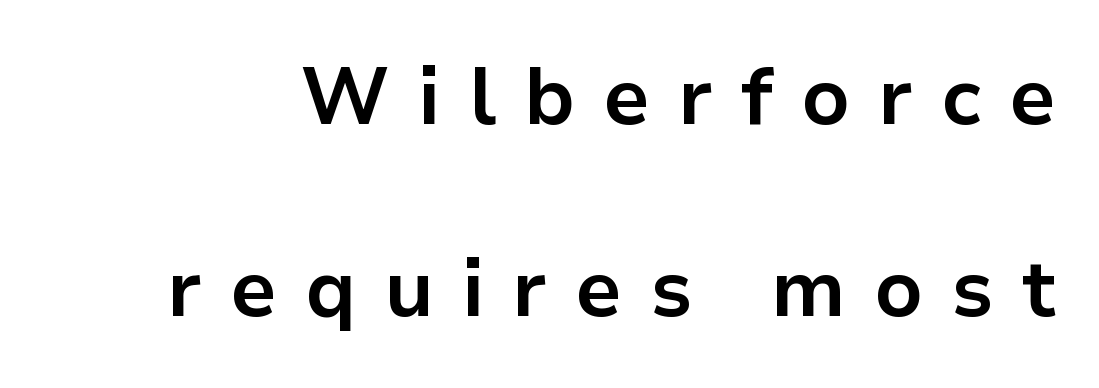
The image shows 80 px bold sans-serif type, upright; set loose line spacing (2.4x), unusually wide letter spacing (+0.35 em), not underlined; low stroke contrast and a medium x-height.
